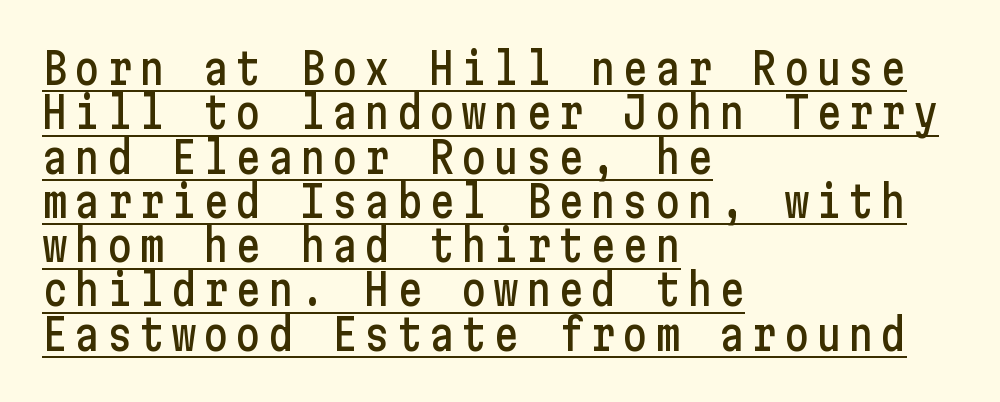
Ordinary non-slanted type is in use. Notice how descenders almost collide with the ascenders below — that's tight leading. The rendering uses the underline text-decoration. What kind of face is this? One without serifs — a sans.
